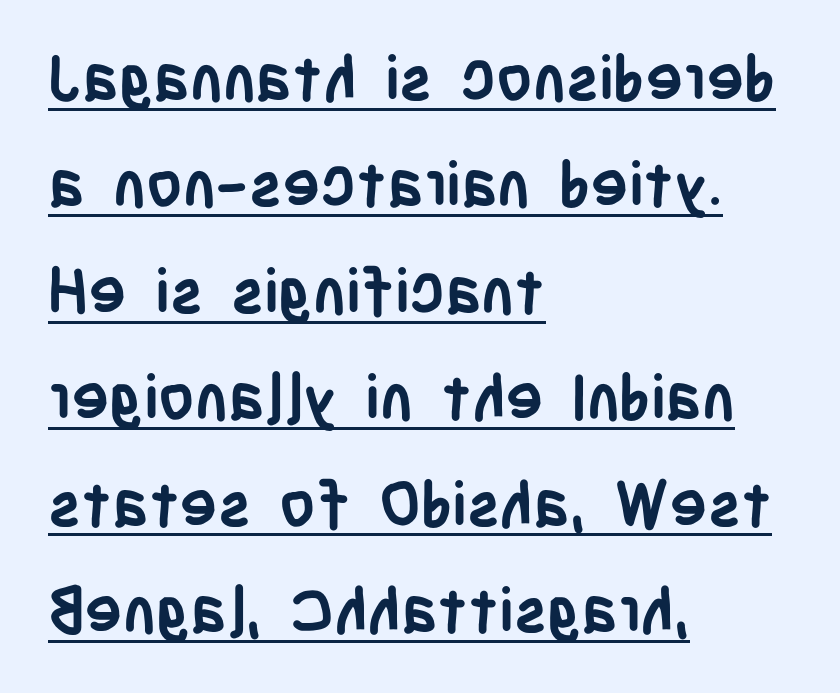
The line texture is even and compact thanks to regular tracking. Looks like regular typesetting: each glyph gets only the width it needs. Does the lettering tilt? It doesn't — this is upright. Typesetter's note: full bold, strokes at maximum text heaviness.
